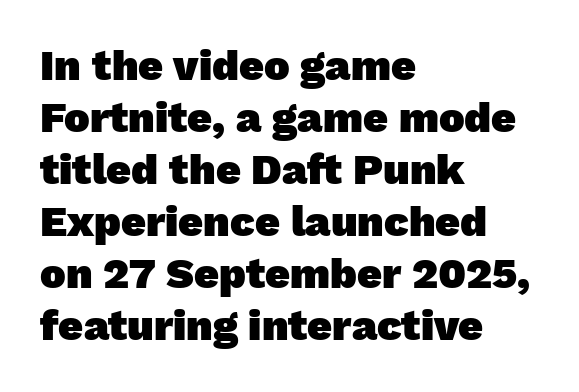
Q: Is the text bold? A: Yes.
Q: Is the typeface a serif or a sans-serif typeface? A: Sans-serif.
Q: Is the text underlined? A: No.
Q: How is the paragraph aligned? A: Left-aligned.
Q: Is the spacing between letters normal or unusually wide? A: Normal.
Q: Width (condensed, normal, or wide)? A: Normal.
Q: Stroke contrast? A: Low.
Q: x-height? A: Medium.
Q: Monospaced? A: No.
